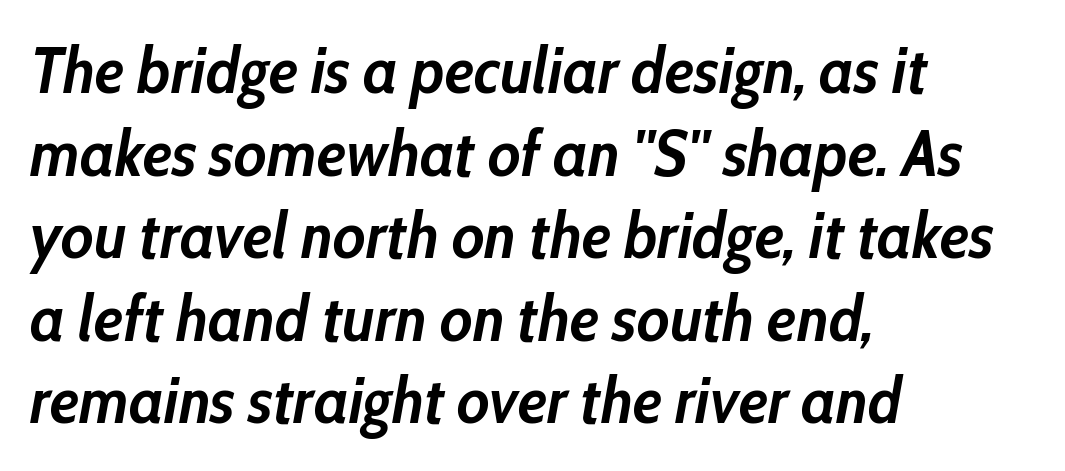
The image shows 65 px semibold, condensed type, italic (leaning right); set left-aligned, normal line spacing (1.27x), normal letter spacing, not underlined; low stroke contrast and a medium x-height.
